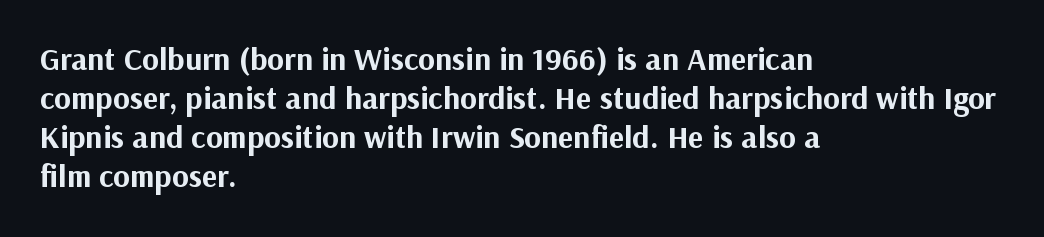
{"serif": "no", "italic": "no", "bold": "yes", "weight": "bold", "width": "normal", "stroke_contrast": "medium", "x_height": "medium", "monospaced": "no", "underline": "no", "align": "left", "line_spacing_ratio": 1.22, "letter_spacing": "normal", "letter_spacing_em": 0.0, "glyph_px": 32}
